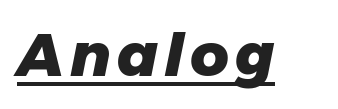
The image shows 60 px heavy type, italic (leaning right); set underlined; low stroke contrast and a medium x-height.
